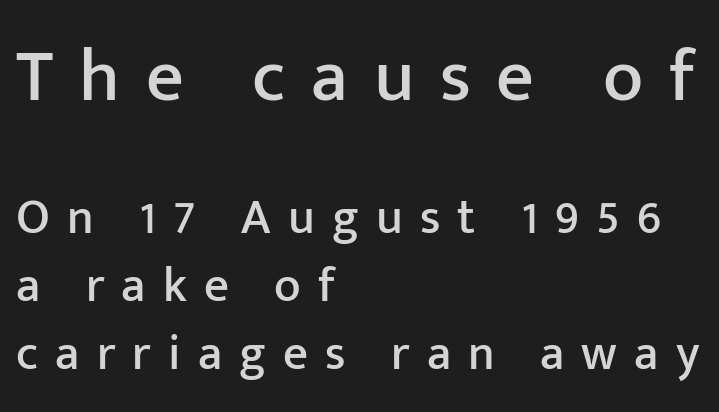
{"serif": "no", "italic": "no", "width": "normal", "stroke_contrast": "low", "x_height": "medium", "monospaced": "no", "underline": "no", "align": "left", "line_spacing": "normal", "line_spacing_ratio": 1.38, "letter_spacing": "wide", "letter_spacing_em": 0.35, "larger_block": "first", "size_ratio": 1.51, "glyph_px": 74}
